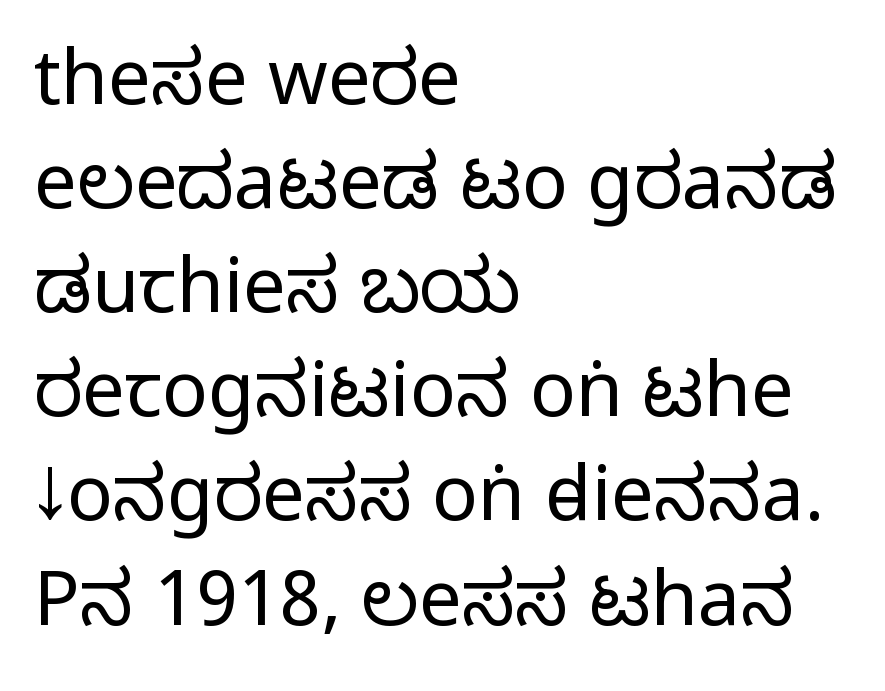
Q: Is the text bold? A: No.
Q: Is the text italic (slanted)? A: No, it is upright.
Q: Is the typeface a serif or a sans-serif typeface? A: Sans-serif.
Q: Is the text underlined? A: No.
Q: How is the paragraph aligned? A: Left-aligned.
Q: Is the spacing between letters normal or unusually wide? A: Normal.
Q: Is the spacing between lines tight, normal or loose? A: Normal.
Q: Width (condensed, normal, or wide)? A: Condensed.
Q: Stroke contrast? A: Low.
Q: x-height? A: Large.
Q: Monospaced? A: No.
